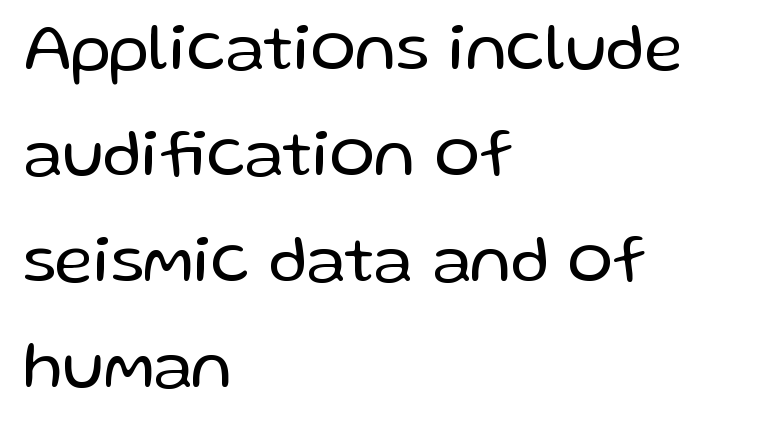
{"serif": "no", "italic": "no", "bold": "no", "weight": "regular", "width": "normal", "stroke_contrast": "low", "x_height": "medium", "monospaced": "no", "underline": "no", "align": "left", "line_spacing": "normal", "line_spacing_ratio": 1.58, "letter_spacing": "normal", "letter_spacing_em": 0.0, "glyph_px": 67}
